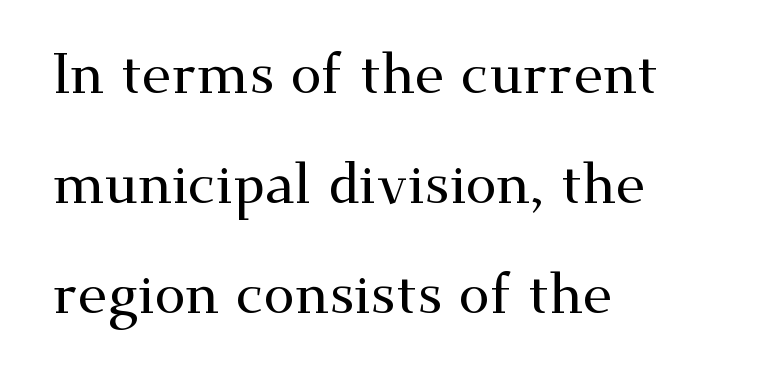
A typesetter would call this proportional, since set widths differ per character. Posture: upright roman. Teacher's note: observe the even left margin — that is flush-left alignment. This is serif lettering, the kind often seen in printed books. Lines of text with bare space underneath. Compared with typical body copy, the letter spacing here is the same.
